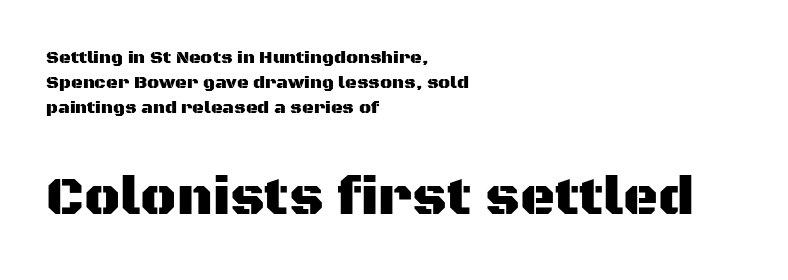
{"serif": "no", "italic": "no", "width": "normal", "stroke_contrast": "medium", "x_height": "large", "monospaced": "no", "underline": "no", "align": "left", "line_spacing": "normal", "line_spacing_ratio": 1.39, "letter_spacing": "normal", "letter_spacing_em": 0.0, "larger_block": "second", "size_ratio": 3.0, "glyph_px": 54}
